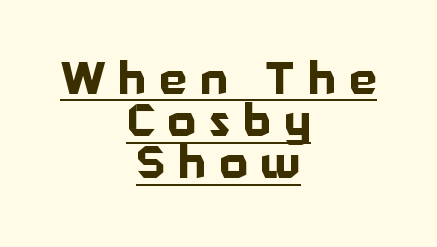
{"serif": "no", "italic": "no", "bold": "yes", "weight": "bold", "width": "normal", "stroke_contrast": "low", "x_height": "medium", "monospaced": "no", "underline": "yes", "align": "center", "line_spacing": "tight", "line_spacing_ratio": 0.96, "letter_spacing": "wide", "letter_spacing_em": 0.3, "glyph_px": 44}
